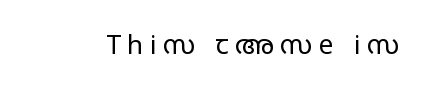
Honestly, there is no underline to notice here at all. Letters have the restrained weight of plain body copy at most. A roman cut, with each character standing at attention. The horizontal fit of the characters is loose and conspicuously gappy.
